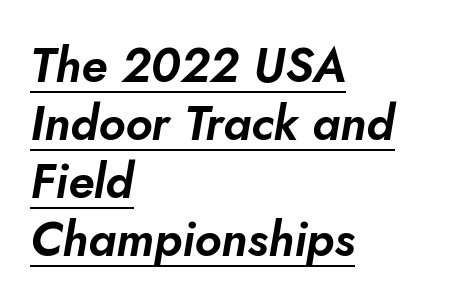
Q: Is the text italic (slanted)? A: Yes, it leans right by about 10 degrees.
Q: Is the text underlined? A: Yes.
Q: How is the paragraph aligned? A: Left-aligned.
Q: Is the spacing between letters normal or unusually wide? A: Normal.
Q: Width (condensed, normal, or wide)? A: Normal.
Q: Stroke contrast? A: Low.
Q: x-height? A: Small.
Q: Monospaced? A: No.
